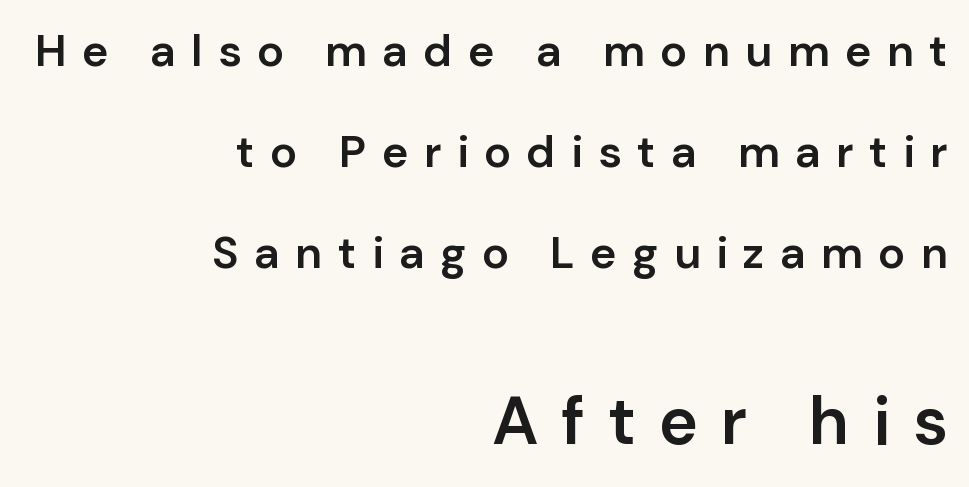
{"serif": "no", "italic": "no", "bold": "semi", "weight": "semibold", "width": "normal", "stroke_contrast": "low", "x_height": "medium", "monospaced": "no", "underline": "no", "align": "right", "line_spacing": "loose", "line_spacing_ratio": 2.24, "letter_spacing": "wide", "letter_spacing_em": 0.34, "larger_block": "second", "size_ratio": 1.49, "glyph_px": 67}
